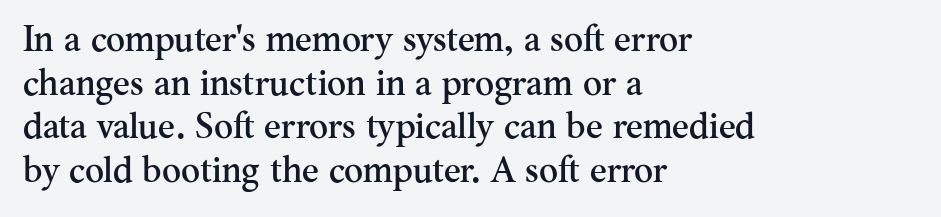
Q: Is the text italic (slanted)? A: No, it is upright.
Q: Is the typeface a serif or a sans-serif typeface? A: Serif.
Q: Is the text underlined? A: No.
Q: How is the paragraph aligned? A: Left-aligned.
Q: Is the spacing between letters normal or unusually wide? A: Normal.
Q: Width (condensed, normal, or wide)? A: Normal.
Q: Stroke contrast? A: Medium.
Q: x-height? A: Small.
Q: Monospaced? A: No.
